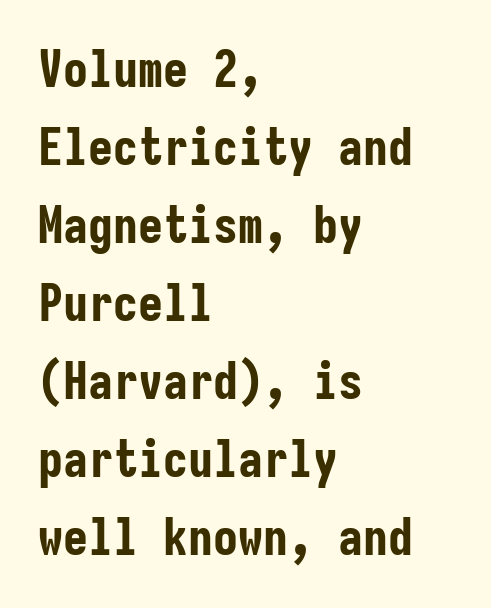
Q: Is the text bold? A: Yes.
Q: Is the text italic (slanted)? A: No, it is upright.
Q: Is the typeface a serif or a sans-serif typeface? A: Sans-serif.
Q: Is the text underlined? A: No.
Q: How is the paragraph aligned? A: Left-aligned.
Q: Is the spacing between letters normal or unusually wide? A: Normal.
Q: Is the spacing between lines tight, normal or loose? A: Normal.
Q: Width (condensed, normal, or wide)? A: Condensed.
Q: Stroke contrast? A: Low.
Q: x-height? A: Medium.
Q: Monospaced? A: Yes.
